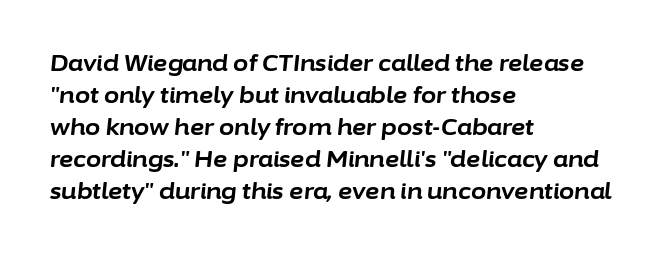
{"italic": "yes", "lean": "right", "slant_degrees": 6, "bold": "yes", "underline": "no", "align": "left", "line_spacing": "normal", "line_spacing_ratio": 1.46, "letter_spacing": "normal", "letter_spacing_em": 0.0, "glyph_px": 22}
